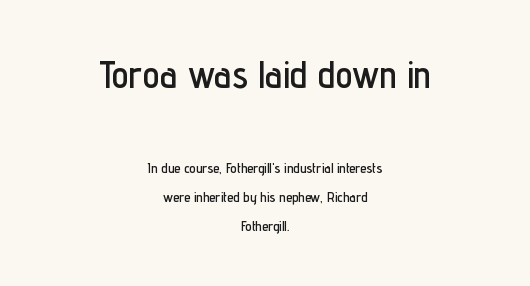
In CSS terms this would be text-align: center. You could not count columns in this text — the font is proportionally spaced. Letters rest on an invisible, unmarked baseline. Nobody touched the tracking dial on this one. Vertically, the passage feels expansive, rows floating well apart.
